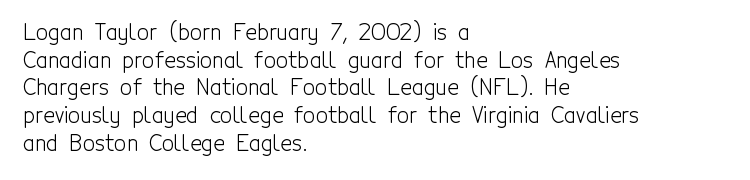
Q: Is the text bold? A: No.
Q: Is the text italic (slanted)? A: No, it is upright.
Q: Is the text underlined? A: No.
Q: How is the paragraph aligned? A: Left-aligned.
Q: Is the spacing between letters normal or unusually wide? A: Normal.
Q: Is the spacing between lines tight, normal or loose? A: Normal.
